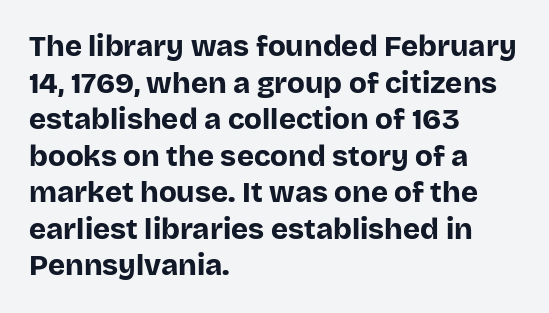
Each line starts at the same left margin while the right side varies. Interline gaps are of average width in this sample. The letters advance in unequal steps, a hallmark of proportional type. The letters are bold, with thick, heavy strokes. Unlike italic type, these characters show no tilt at all.
